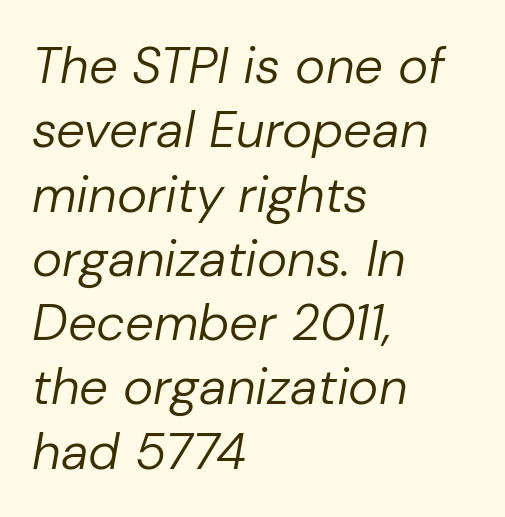
Q: Is the text bold? A: No.
Q: Is the text italic (slanted)? A: Yes, it leans right by about 10 degrees.
Q: Is the text underlined? A: No.
Q: How is the paragraph aligned? A: Left-aligned.
Q: Is the spacing between letters normal or unusually wide? A: Normal.
Q: Is the spacing between lines tight, normal or loose? A: Normal.
Q: Width (condensed, normal, or wide)? A: Normal.
Q: Stroke contrast? A: Low.
Q: x-height? A: Medium.
Q: Monospaced? A: No.
